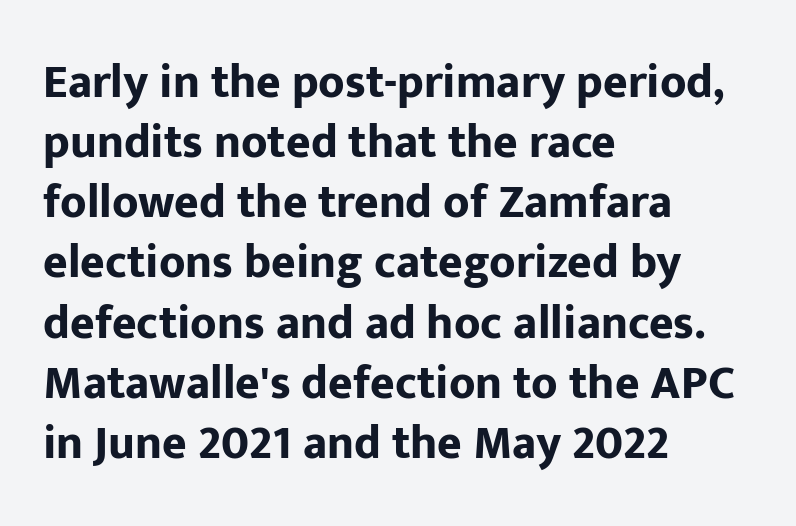
The image shows 47 px bold sans-serif type, upright; set left-aligned, normal line spacing (1.28x), normal letter spacing, not underlined; low stroke contrast and a medium x-height.
